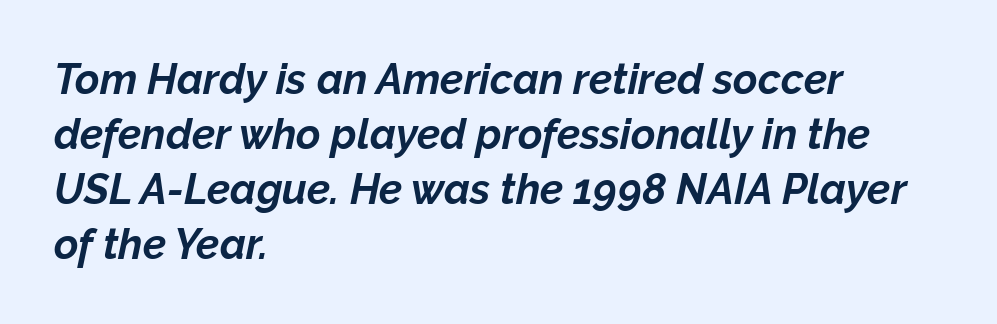
The image shows 42 px bold type, italic (leaning right); set left-aligned, normal line spacing (1.31x), normal letter spacing, not underlined; low stroke contrast and a medium x-height.
